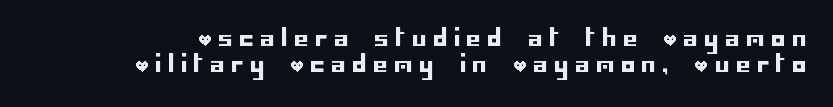
The image shows 23 px text type, upright; set tight line spacing (1.13x), unusually wide letter spacing (+0.29 em), not underlined.
